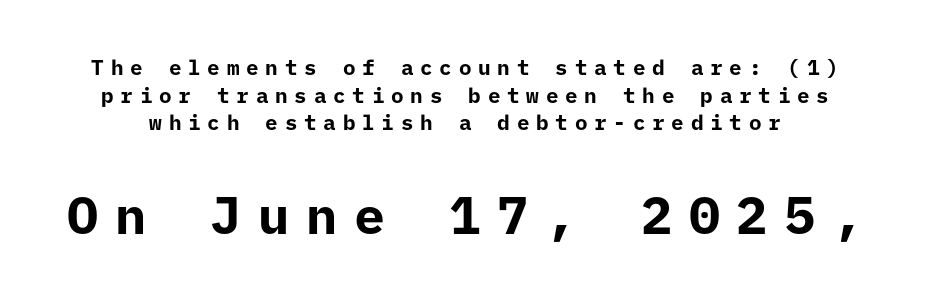
The rendering uses a bold face; every stroke is thick and dark. When letters stand straight like this, we call the style roman or upright. Size contrast runs from small at the top to large at the bottom. The face used here is rendered with a markedly widened letterfit. The space beneath each line is pristine and unruled.
